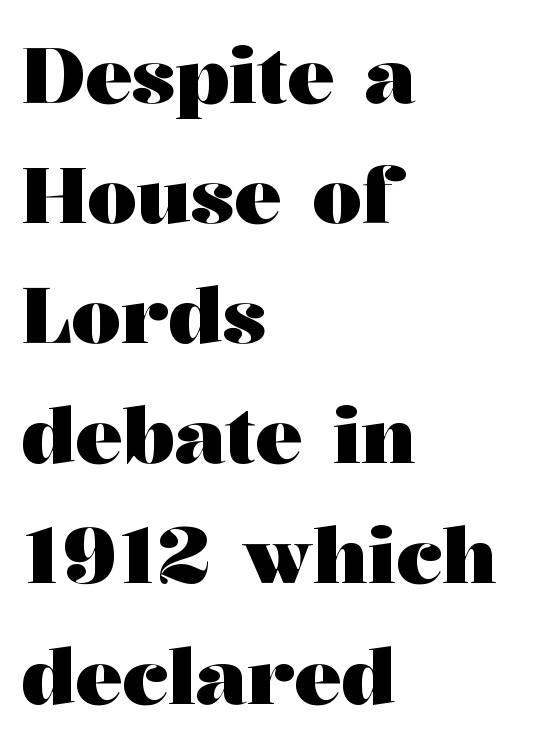
Q: Is the text bold? A: Yes.
Q: Is the text italic (slanted)? A: No, it is upright.
Q: Is the typeface a serif or a sans-serif typeface? A: Serif.
Q: Is the text underlined? A: No.
Q: How is the paragraph aligned? A: Left-aligned.
Q: Is the spacing between letters normal or unusually wide? A: Normal.
Q: Is the spacing between lines tight, normal or loose? A: Normal.
Q: Width (condensed, normal, or wide)? A: Wide.
Q: Stroke contrast? A: Medium.
Q: x-height? A: Medium.
Q: Monospaced? A: No.
